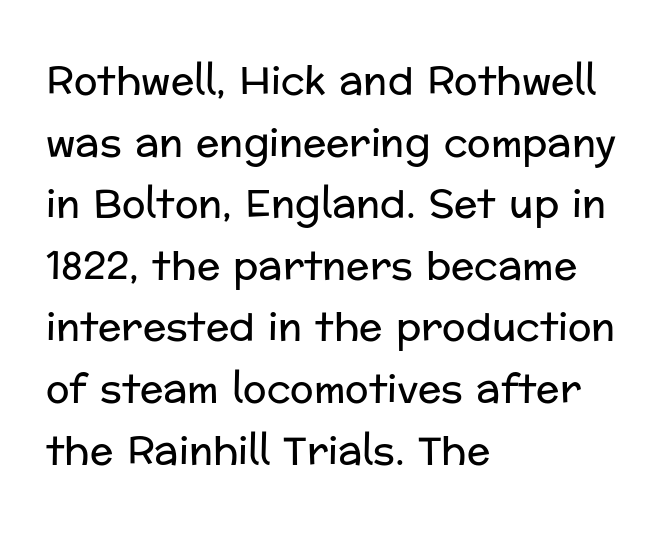
Q: Is the text bold? A: No.
Q: Is the text italic (slanted)? A: No, it is upright.
Q: Is the typeface a serif or a sans-serif typeface? A: Sans-serif.
Q: Is the text underlined? A: No.
Q: How is the paragraph aligned? A: Left-aligned.
Q: Is the spacing between letters normal or unusually wide? A: Normal.
Q: Is the spacing between lines tight, normal or loose? A: Normal.
Q: Width (condensed, normal, or wide)? A: Normal.
Q: Stroke contrast? A: Low.
Q: x-height? A: Medium.
Q: Monospaced? A: No.
